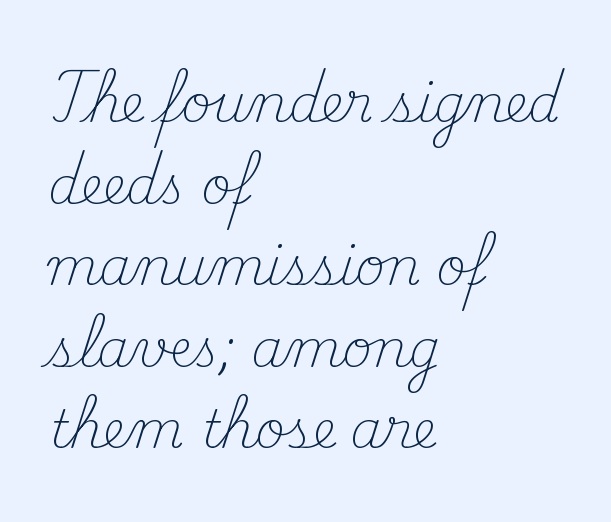
Q: Is the text bold? A: No.
Q: Is the text italic (slanted)? A: Yes.
Q: Is the typeface a serif or a sans-serif typeface? A: Serif.
Q: Is the text underlined? A: No.
Q: How is the paragraph aligned? A: Left-aligned.
Q: Is the spacing between letters normal or unusually wide? A: Normal.
Q: Is the spacing between lines tight, normal or loose? A: Normal.
Q: Width (condensed, normal, or wide)? A: Normal.
Q: Stroke contrast? A: Medium.
Q: x-height? A: Small.
Q: Monospaced? A: No.
